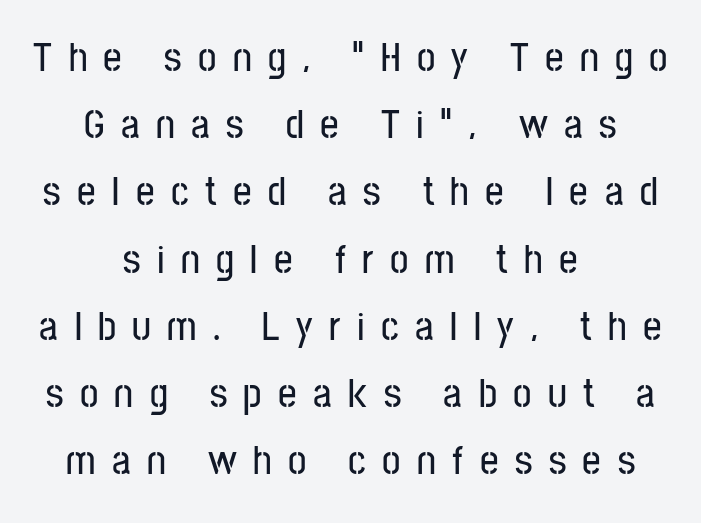
The foot of each line stays bare and open. Successive baselines arrive at the customary interval. Each letter keeps its own natural width here, so spacing adapts to shape. The axis of the letterforms is exactly vertical. Letterform terminals end flat and unadorned throughout the passage.
